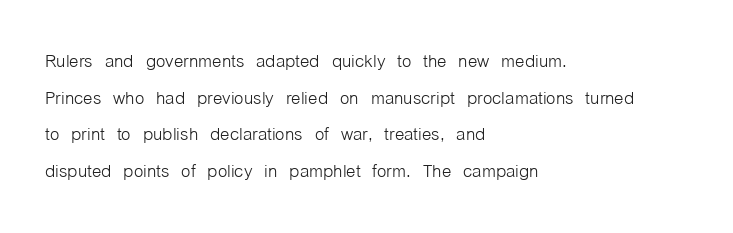
{"italic": "no", "bold": "no", "underline": "no", "align": "left", "line_spacing": "normal", "line_spacing_ratio": 1.53, "letter_spacing": "normal", "letter_spacing_em": 0.0, "glyph_px": 24}
